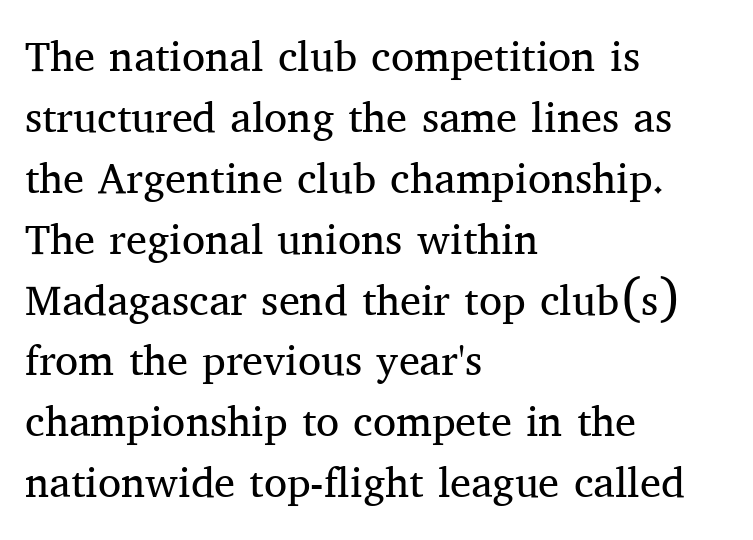
The image shows 42 px regular-weight serif type, upright; set left-aligned, normal line spacing (1.45x), normal letter spacing, not underlined; medium stroke contrast and a medium x-height.
